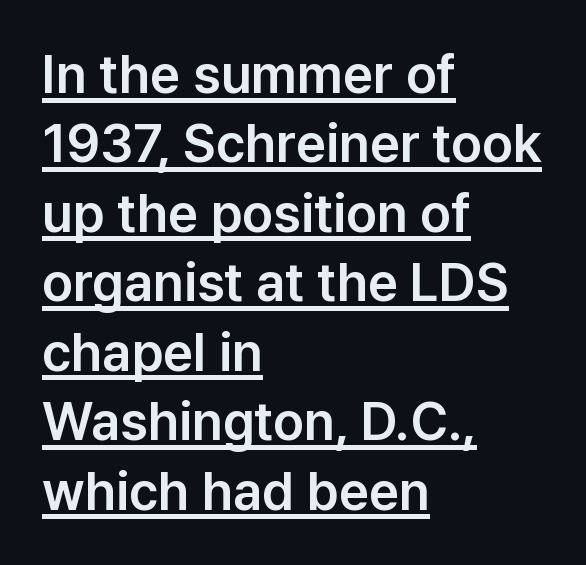
Vertical strokes here are truly vertical. The glyphs are accompanied by a horizontal stroke just below them. The face used here is proportionally spaced, like ordinary book or web type. The lines are quadded left. Type style note: lacks serifs.
